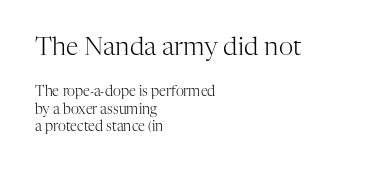
The lines in this sample share a left origin and differ only in where they stop. Nobody drew a line under any word here. A typesetter would mark this as roman, not italic. The typeface has the unassuming heft of standard copy or less. Reading top to bottom, the characters get smaller at the block break.
